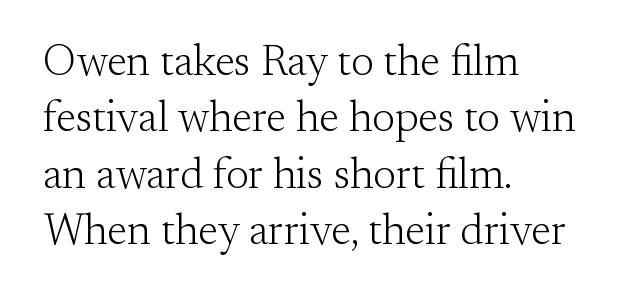
Q: Is the text bold? A: No.
Q: Is the text italic (slanted)? A: No, it is upright.
Q: Is the typeface a serif or a sans-serif typeface? A: Serif.
Q: Is the text underlined? A: No.
Q: How is the paragraph aligned? A: Left-aligned.
Q: Is the spacing between letters normal or unusually wide? A: Normal.
Q: Is the spacing between lines tight, normal or loose? A: Normal.
Q: Width (condensed, normal, or wide)? A: Normal.
Q: Stroke contrast? A: Medium.
Q: x-height? A: Small.
Q: Monospaced? A: No.
